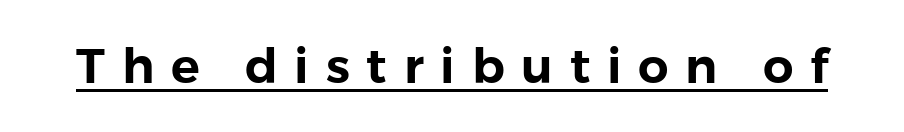
{"serif": "no", "italic": "no", "width": "normal", "stroke_contrast": "low", "x_height": "medium", "monospaced": "no", "underline": "yes", "letter_spacing": "wide", "letter_spacing_em": 0.35, "glyph_px": 48}
